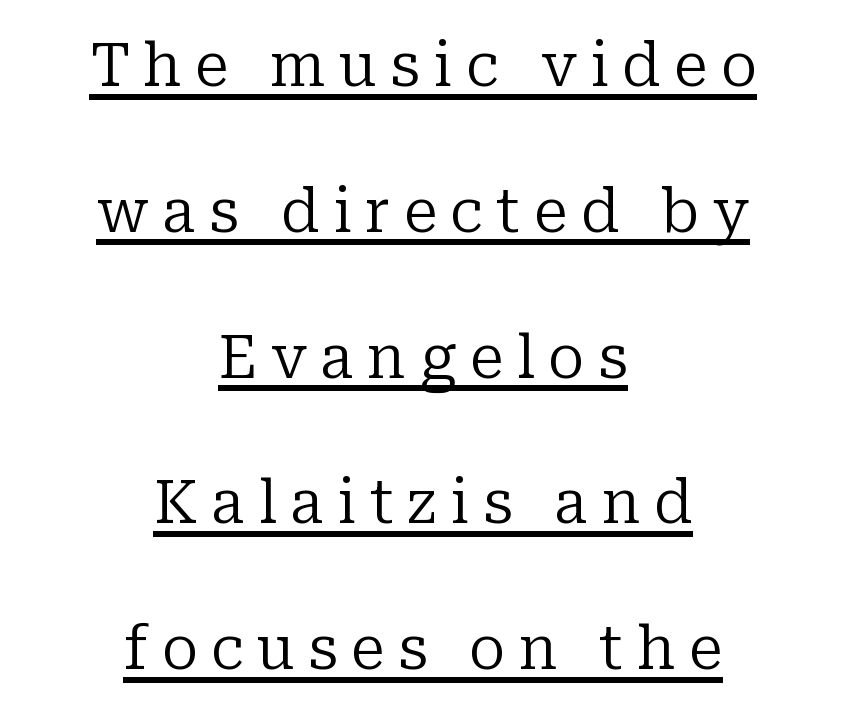
{"serif": "yes", "italic": "no", "bold": "no", "weight": "regular", "width": "normal", "stroke_contrast": "low", "x_height": "medium", "monospaced": "no", "underline": "yes", "align": "center", "line_spacing": "loose", "line_spacing_ratio": 2.39, "letter_spacing": "wide", "letter_spacing_em": 0.22, "glyph_px": 61}
